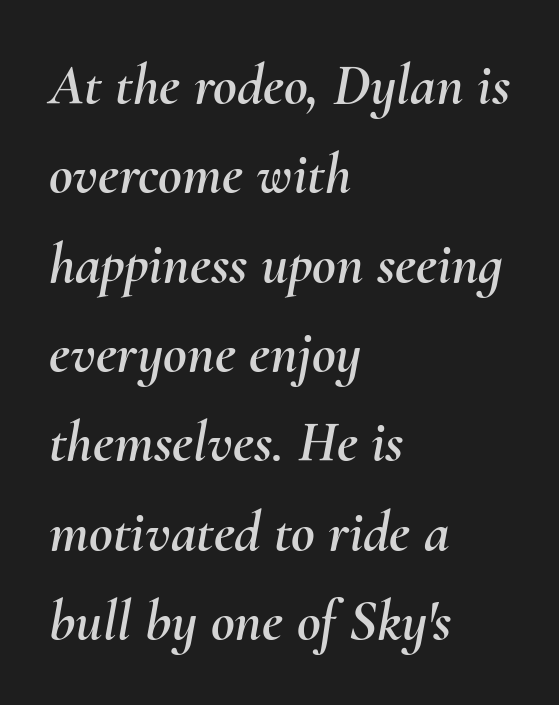
The image shows 58 px text type, italic (leaning right); set left-aligned, normal line spacing (1.54x), normal letter spacing, not underlined; medium stroke contrast and a small x-height.
